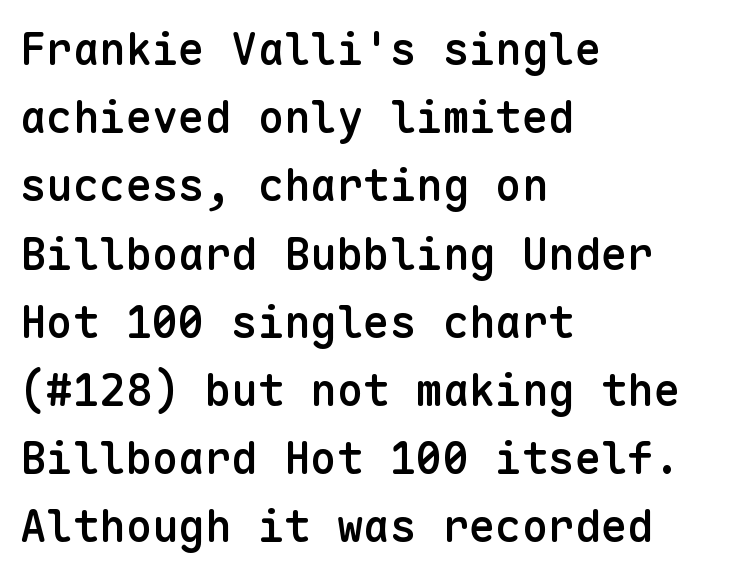
{"serif": "no", "italic": "no", "bold": "semi", "weight": "semibold", "width": "normal", "stroke_contrast": "low", "x_height": "medium", "monospaced": "yes", "underline": "no", "align": "left", "line_spacing": "normal", "line_spacing_ratio": 1.55, "letter_spacing": "normal", "letter_spacing_em": 0.0, "glyph_px": 44}
